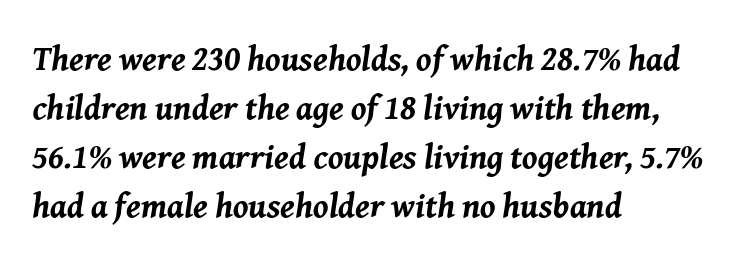
Q: Is the text bold? A: Yes.
Q: Is the text italic (slanted)? A: Yes, it leans right by about 8 degrees.
Q: Is the text underlined? A: No.
Q: How is the paragraph aligned? A: Left-aligned.
Q: Is the spacing between letters normal or unusually wide? A: Normal.
Q: Is the spacing between lines tight, normal or loose? A: Normal.
Q: Width (condensed, normal, or wide)? A: Normal.
Q: Stroke contrast? A: Medium.
Q: x-height? A: Medium.
Q: Monospaced? A: No.
